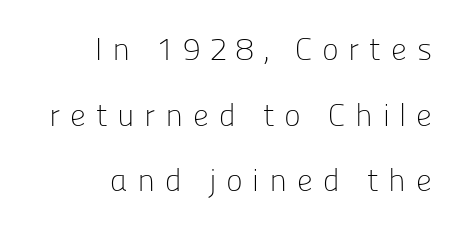
The image shows 32 px light sans-serif type, upright; set right-aligned, loose line spacing (2.05x), unusually wide letter spacing (+0.3 em), not underlined; low stroke contrast and a medium x-height.
